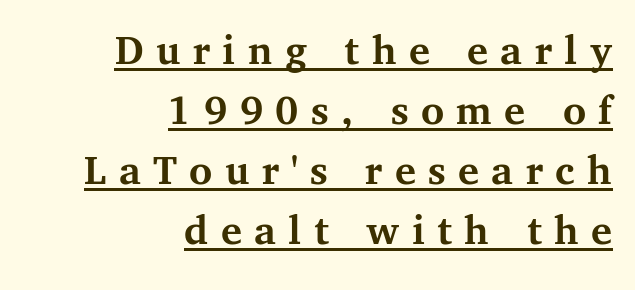
Note the varied advance widths — an 'i' is clearly narrower than an 'm'. Does the weight exceed regular? Yes, all the way to bold. Posture: vertical. How would I describe the line gaps? Plain and ordinary. This rendering widens character spacing well past its baseline value.
